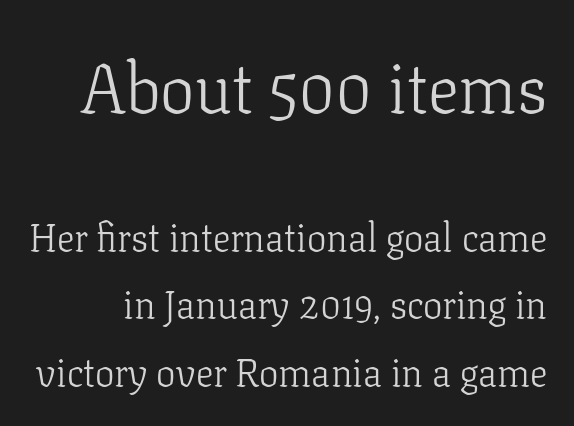
Q: Is the text bold? A: No.
Q: Is the text italic (slanted)? A: No, it is upright.
Q: Is the typeface a serif or a sans-serif typeface? A: Serif.
Q: Is the text underlined? A: No.
Q: Is the spacing between letters normal or unusually wide? A: Normal.
Q: Which block of text is set in a larger size, the first (top) or the second (bottom)? A: The first (top) one.
Q: Width (condensed, normal, or wide)? A: Normal.
Q: Stroke contrast? A: Low.
Q: x-height? A: Medium.
Q: Monospaced? A: No.
